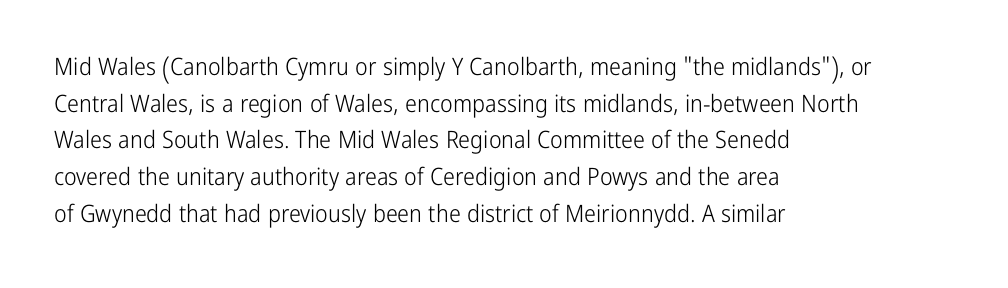
{"italic": "no", "bold": "no", "underline": "no", "align": "left", "line_spacing": "normal", "line_spacing_ratio": 1.53, "letter_spacing": "normal", "letter_spacing_em": 0.0, "glyph_px": 24}
